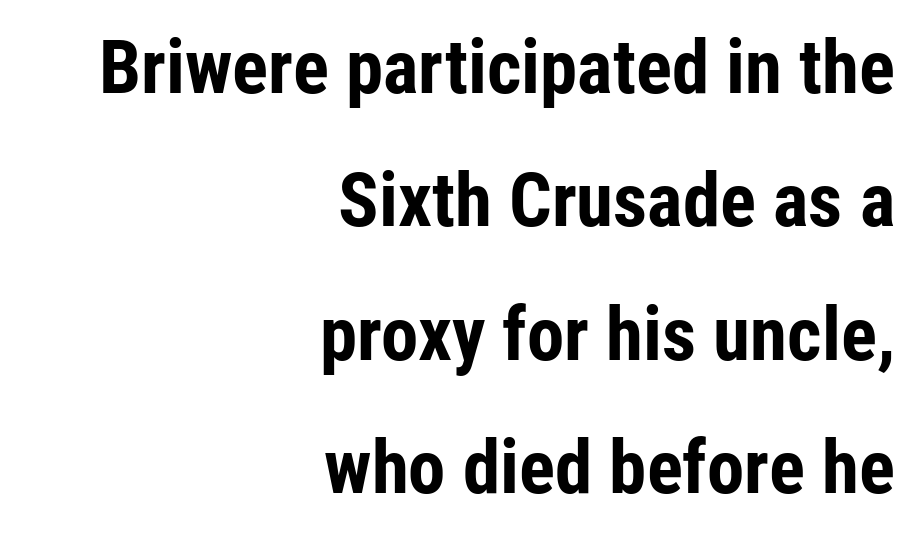
{"serif": "no", "italic": "no", "bold": "yes", "weight": "bold", "width": "condensed", "stroke_contrast": "low", "x_height": "medium", "monospaced": "no", "underline": "no", "align": "right", "line_spacing_ratio": 1.78, "letter_spacing": "normal", "letter_spacing_em": 0.0, "glyph_px": 75}
